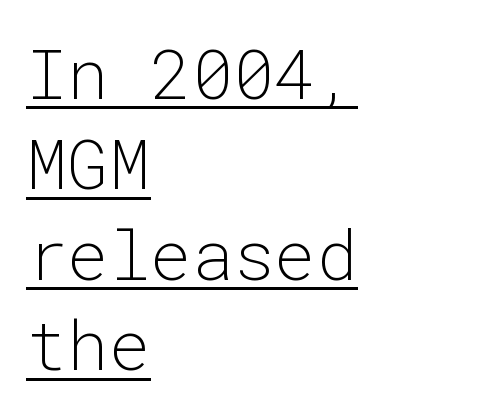
Q: Is the text bold? A: No.
Q: Is the text italic (slanted)? A: No, it is upright.
Q: Is the typeface a serif or a sans-serif typeface? A: Sans-serif.
Q: Is the text underlined? A: Yes.
Q: How is the paragraph aligned? A: Left-aligned.
Q: Is the spacing between letters normal or unusually wide? A: Normal.
Q: Is the spacing between lines tight, normal or loose? A: Normal.
Q: Width (condensed, normal, or wide)? A: Normal.
Q: Stroke contrast? A: Low.
Q: x-height? A: Medium.
Q: Monospaced? A: Yes.
